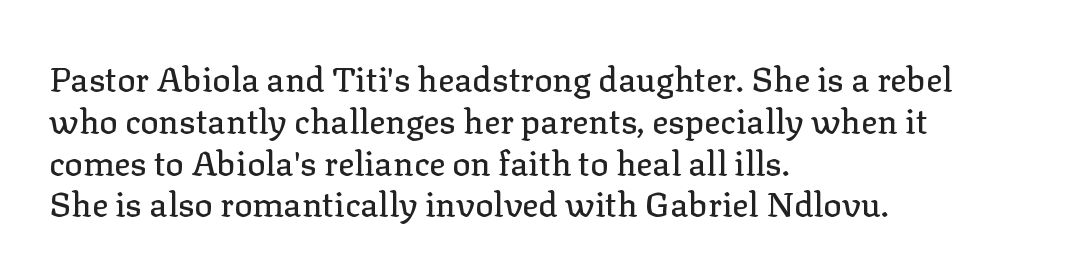
{"serif": "yes", "italic": "no", "width": "normal", "stroke_contrast": "low", "x_height": "medium", "monospaced": "no", "underline": "no", "align": "left", "line_spacing_ratio": 1.23, "letter_spacing": "normal", "letter_spacing_em": 0.0, "glyph_px": 34}
